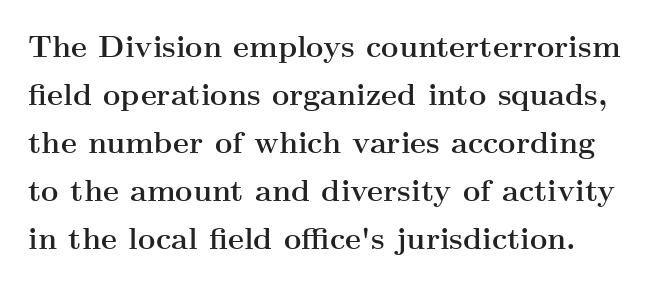
Q: Is the text bold? A: Yes.
Q: Is the text italic (slanted)? A: No, it is upright.
Q: Is the typeface a serif or a sans-serif typeface? A: Serif.
Q: Is the text underlined? A: No.
Q: Is the spacing between letters normal or unusually wide? A: Normal.
Q: Is the spacing between lines tight, normal or loose? A: Normal.
Q: Width (condensed, normal, or wide)? A: Wide.
Q: Stroke contrast? A: Medium.
Q: x-height? A: Small.
Q: Monospaced? A: No.
